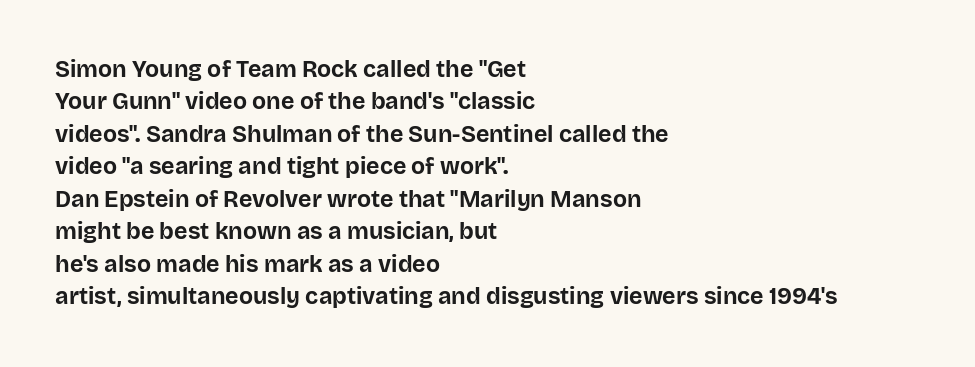
{"italic": "no", "bold": "yes", "underline": "no", "align": "left", "line_spacing": "normal", "line_spacing_ratio": 1.41, "letter_spacing": "normal", "letter_spacing_em": 0.0, "glyph_px": 23}
